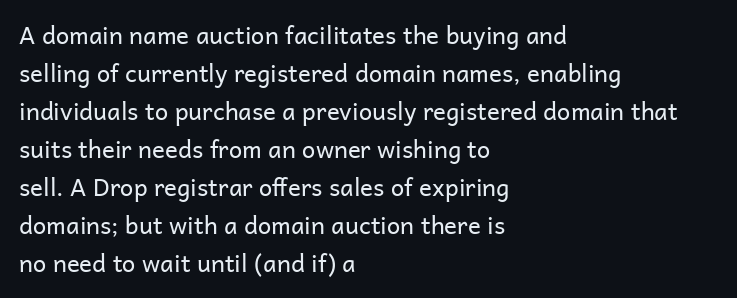
Caption: standard tracking, unaltered. How would I describe the line gaps? Plain and ordinary. Notice how the stems are strictly vertical — no italics here. The typeface has the unassuming heft of standard copy or less. The lines are quadded left.
